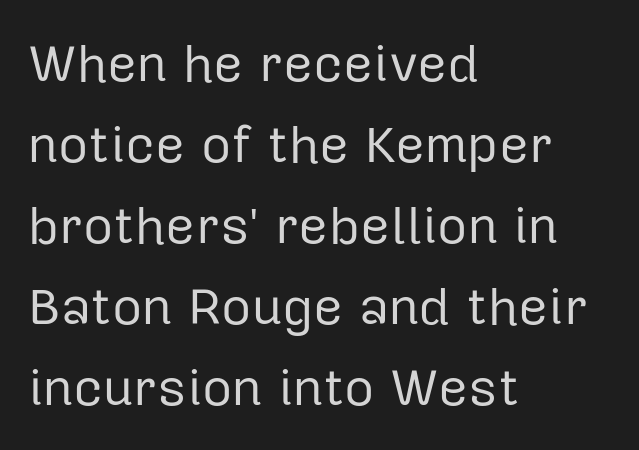
Q: Is the text bold? A: No.
Q: Is the text italic (slanted)? A: No, it is upright.
Q: Is the typeface a serif or a sans-serif typeface? A: Sans-serif.
Q: Is the text underlined? A: No.
Q: How is the paragraph aligned? A: Left-aligned.
Q: Is the spacing between letters normal or unusually wide? A: Normal.
Q: Is the spacing between lines tight, normal or loose? A: Normal.
Q: Width (condensed, normal, or wide)? A: Normal.
Q: Stroke contrast? A: Low.
Q: x-height? A: Medium.
Q: Monospaced? A: No.
